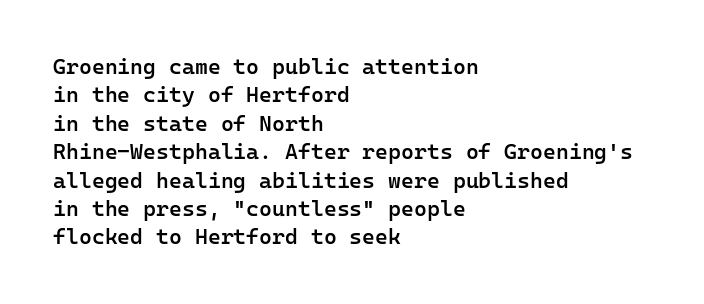
Tall strokes in this sample are plumb rather than angled. Caption: multi-line text, flush left, ragged right. Underline: absent. No extra tracking has been applied to these lines. The passage shown stacks its lines at a standard gap.
